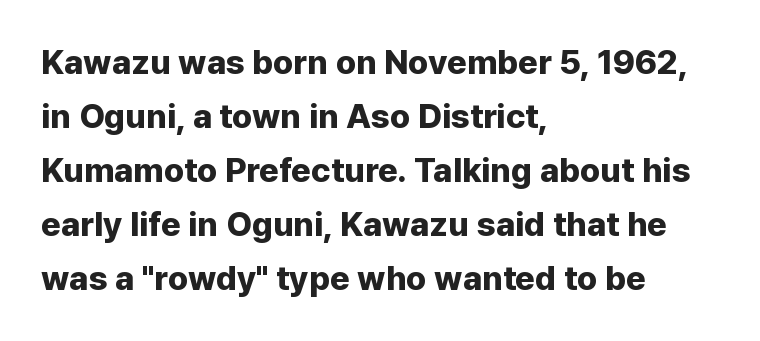
Characters follow at the spacing the type designer built in. Left-aligned paragraph, ragged on the right. Note the varied advance widths — an 'i' is clearly narrower than an 'm'. Its strokes are broad and dark, the hallmark of bold type. Is this a sans? Yes — the strokes have no serifs. What's the leading like? Ordinary, nothing unusual.
